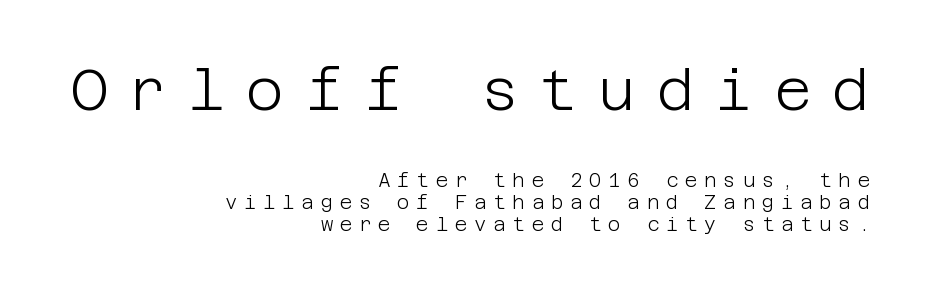
{"serif": "no", "italic": "no", "bold": "no", "weight": "light", "width": "normal", "stroke_contrast": "low", "x_height": "large", "underline": "no", "align": "right", "line_spacing_ratio": 1.16, "letter_spacing": "wide", "letter_spacing_em": 0.36, "larger_block": "first", "size_ratio": 3.05, "glyph_px": 58}
